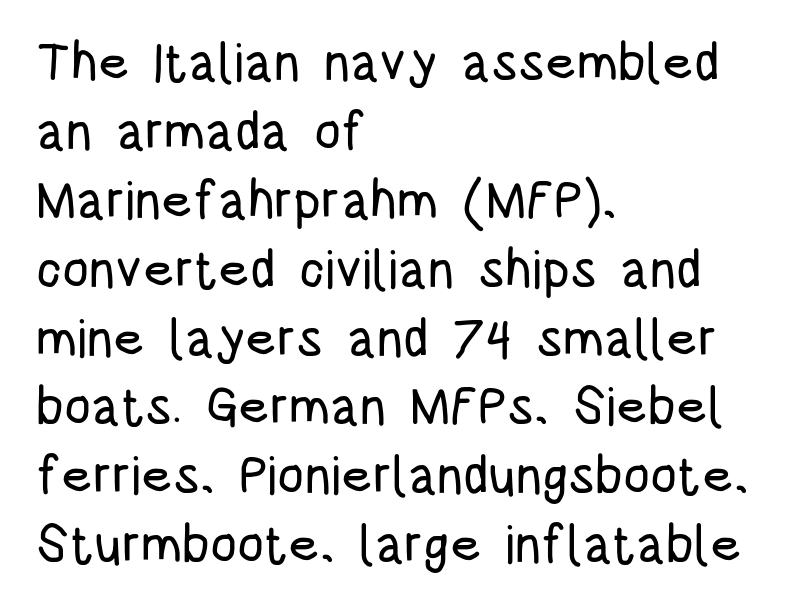
Q: Is the text italic (slanted)? A: No, it is upright.
Q: Is the typeface a serif or a sans-serif typeface? A: Sans-serif.
Q: Is the text underlined? A: No.
Q: How is the paragraph aligned? A: Left-aligned.
Q: Is the spacing between letters normal or unusually wide? A: Normal.
Q: Is the spacing between lines tight, normal or loose? A: Normal.
Q: Width (condensed, normal, or wide)? A: Condensed.
Q: Stroke contrast? A: Low.
Q: x-height? A: Large.
Q: Monospaced? A: No.
